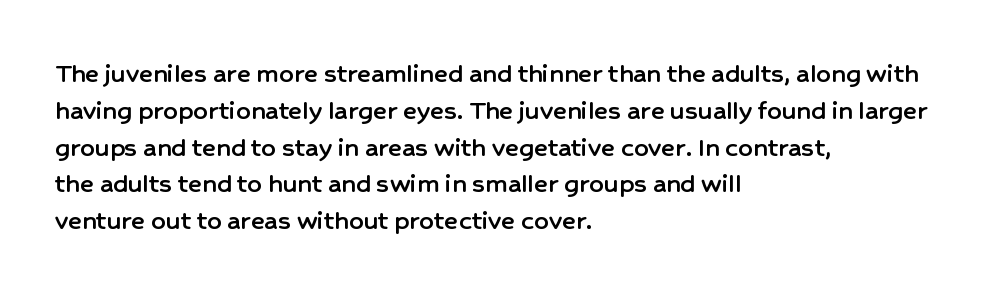
{"serif": "no", "italic": "no", "width": "normal", "stroke_contrast": "low", "x_height": "medium", "monospaced": "no", "underline": "no", "align": "left", "line_spacing": "normal", "line_spacing_ratio": 1.27, "letter_spacing": "normal", "letter_spacing_em": 0.0, "glyph_px": 29}
